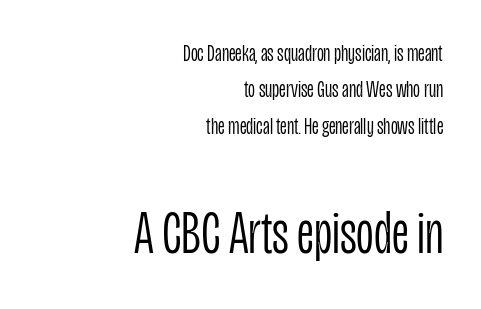
Character widths vary here, with narrow letters taking less room than wide ones. Letter spacing: default. Every stem runs plumb, perpendicular to the baseline. Reading top to bottom, the characters get bigger at the block break. Type without underlining.
